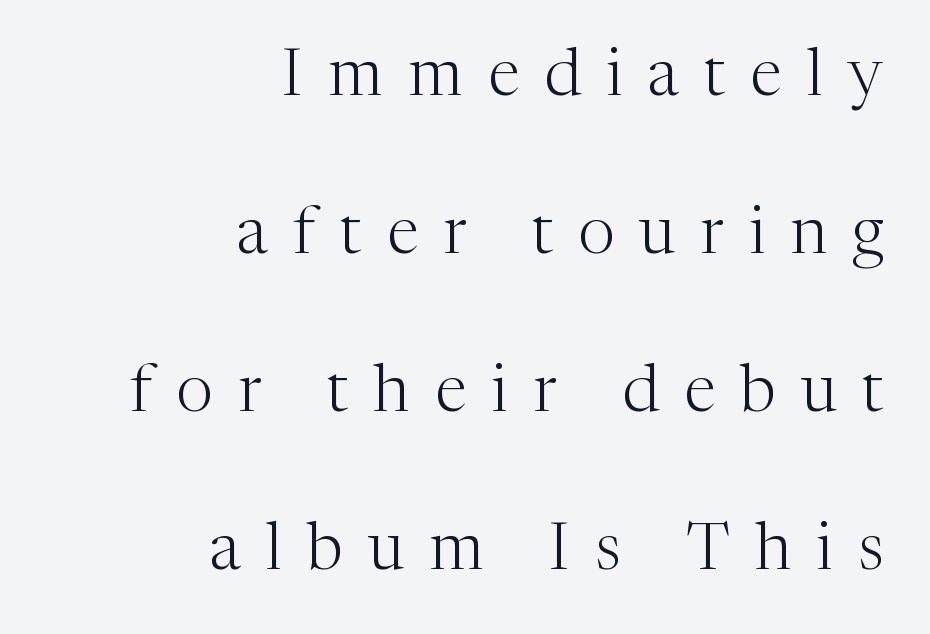
The image shows 65 px light serif type, upright; set right-aligned, loose line spacing (2.43x), unusually wide letter spacing (+0.39 em), not underlined; medium stroke contrast and a medium x-height.
